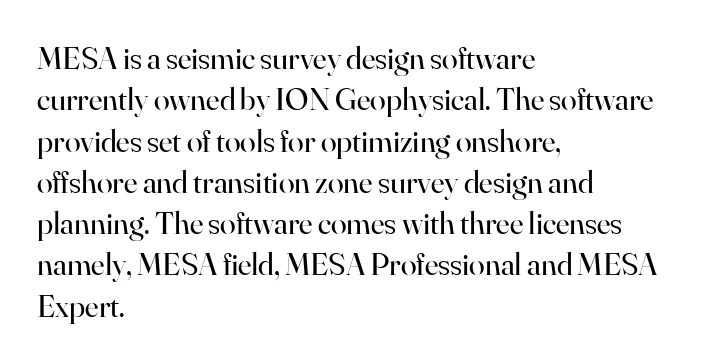
The image shows 32 px regular-weight serif type, upright; set left-aligned, normal line spacing (1.29x), normal letter spacing, not underlined; high stroke contrast and a small x-height.
